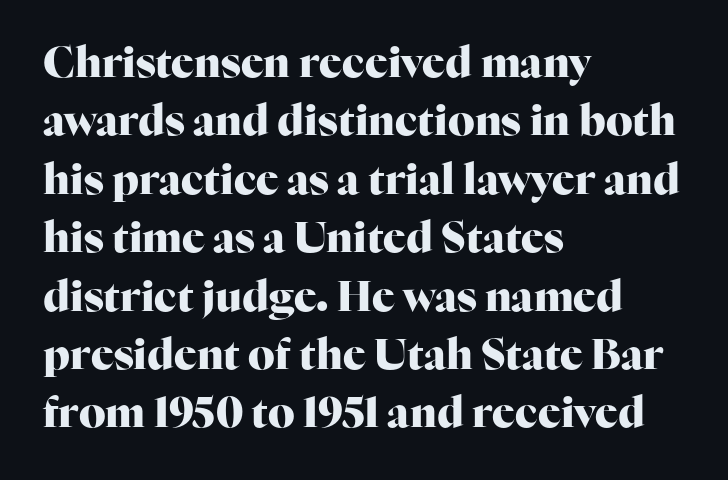
Examine the stroke ends and you'll spot serifs. Style check: upright. Nobody drew a line under any word here. What weight is shown? A full bold with thick strokes.
